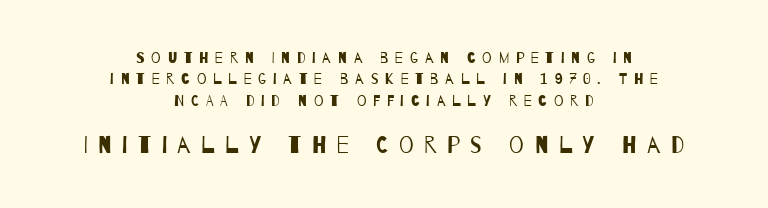
{"bold": "no", "underline": "no", "align": "center", "line_spacing": "normal", "line_spacing_ratio": 1.43, "letter_spacing": "wide", "letter_spacing_em": 0.45, "larger_block": "second", "size_ratio": 1.53, "glyph_px": 23}
